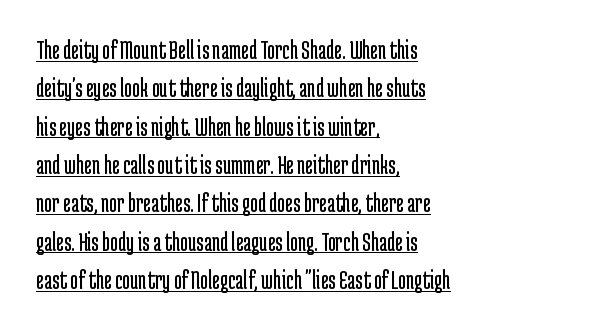
Reading down the column, the eye jumps a familiar distance to each next line. The lines in this sample share a left origin and differ only in where they stop. The font's upright variant was chosen for this text. Compared with undecorated copy, this sample adds a rule below the words. Nobody touched the tracking dial on this one.
